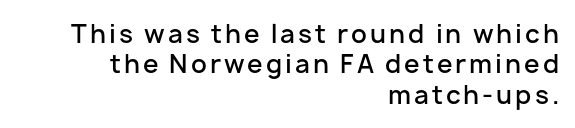
The image shows 25 px text type, upright; set right-aligned, line spacing 1.22x, not underlined.
